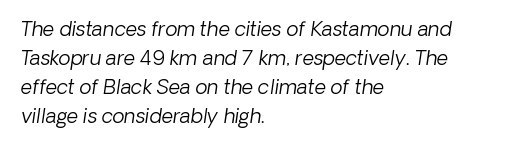
This is not heavy type; no bold has been used. The rag falls on the right side of this text block. Descenders hang freely into open space. What's the leading like? Ordinary, nothing unusual. Is the letter spacing exaggerated? No — it looks like the ordinary default.
